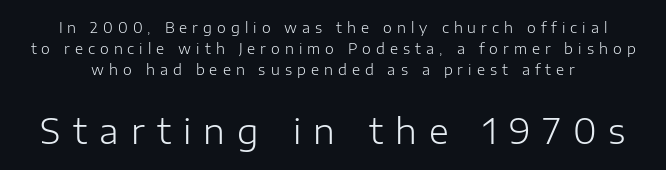
{"serif": "no", "italic": "no", "bold": "no", "weight": "light", "width": "normal", "stroke_contrast": "low", "x_height": "medium", "monospaced": "no", "underline": "no", "line_spacing": "normal", "line_spacing_ratio": 1.49, "letter_spacing": "wide", "letter_spacing_em": 0.36, "larger_block": "second", "size_ratio": 2.43, "glyph_px": 34}
